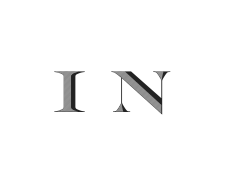
{"italic": "no", "width": "wide", "x_height": "large", "monospaced": "no", "underline": "no", "letter_spacing": "wide", "letter_spacing_em": 0.37, "glyph_px": 58}
